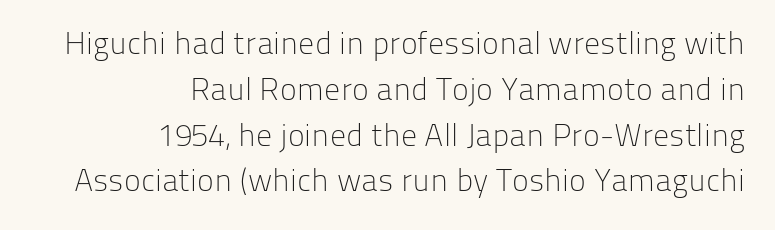
{"serif": "no", "italic": "no", "bold": "no", "weight": "light", "width": "normal", "stroke_contrast": "low", "x_height": "medium", "monospaced": "no", "underline": "no", "align": "right", "line_spacing": "normal", "line_spacing_ratio": 1.43, "letter_spacing": "normal", "letter_spacing_em": 0.0, "glyph_px": 32}
